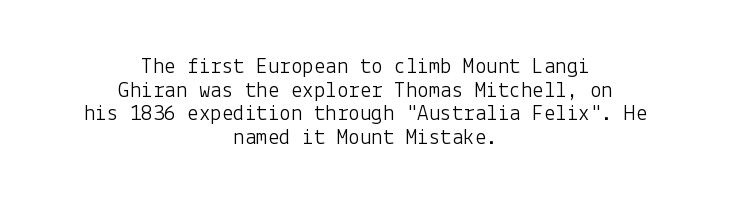
The image shows 23 px text type, upright; set centered, tight line spacing (1.03x), normal letter spacing, not underlined.
